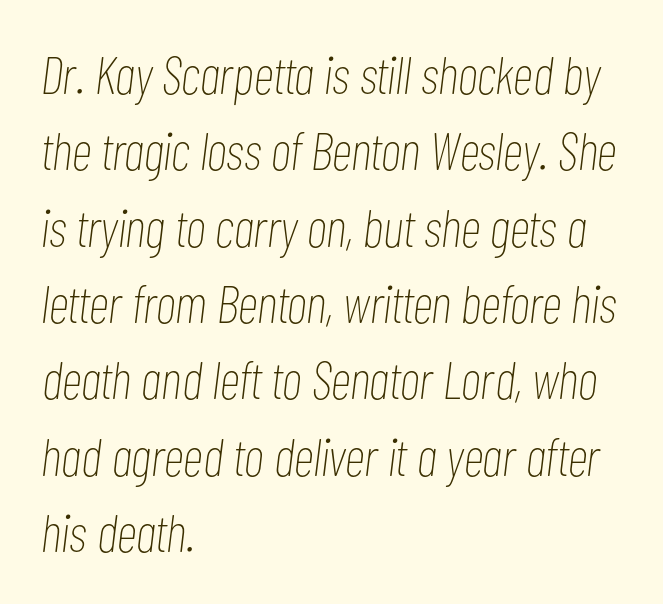
{"italic": "yes", "lean": "right", "slant_degrees": 7, "bold": "no", "weight": "thin", "width": "condensed", "stroke_contrast": "low", "x_height": "medium", "monospaced": "no", "underline": "no", "align": "left", "line_spacing": "normal", "line_spacing_ratio": 1.44, "letter_spacing": "normal", "letter_spacing_em": 0.0, "glyph_px": 53}
